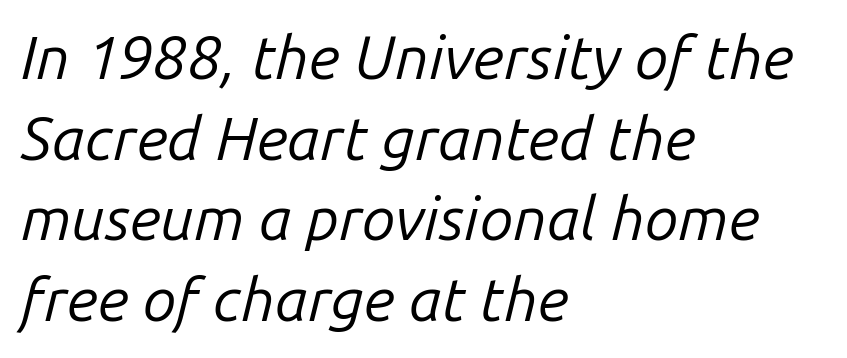
{"italic": "yes", "lean": "right", "slant_degrees": 14, "bold": "no", "weight": "regular", "width": "normal", "stroke_contrast": "low", "x_height": "medium", "monospaced": "no", "underline": "no", "align": "left", "line_spacing": "normal", "line_spacing_ratio": 1.32, "letter_spacing": "normal", "letter_spacing_em": 0.0, "glyph_px": 61}
